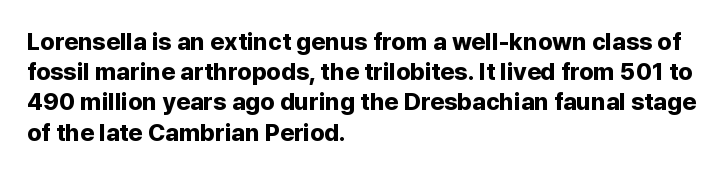
{"italic": "no", "bold": "yes", "underline": "no", "align": "left", "line_spacing": "normal", "line_spacing_ratio": 1.26, "letter_spacing": "normal", "letter_spacing_em": 0.0, "glyph_px": 24}
